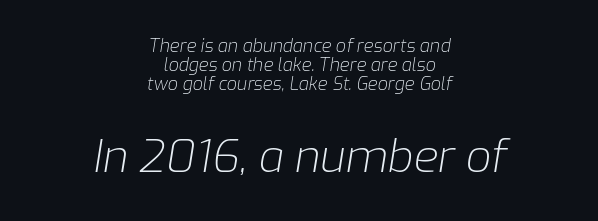
The image shows 45 px light type, italic (leaning right); set centered, tight line spacing (1.06x), normal letter spacing, not underlined; the second (bottom) block is 2.5x larger; low stroke contrast and a medium x-height.
